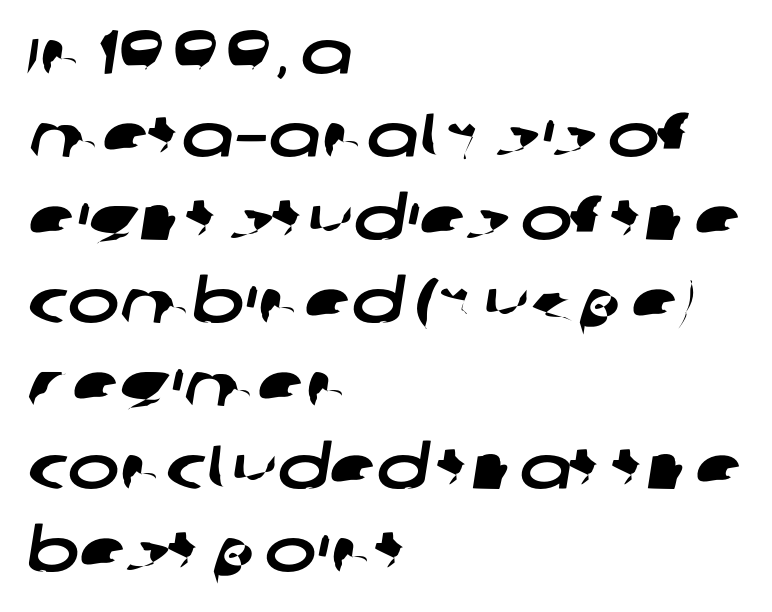
The image shows 62 px wide sans-serif type; set left-aligned, normal line spacing (1.34x), normal letter spacing, not underlined; low stroke contrast and a large x-height.
